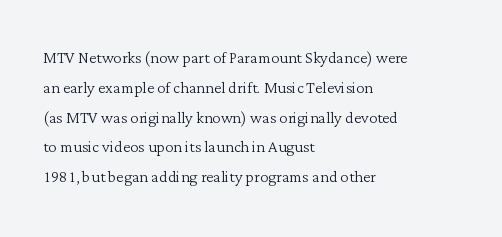
{"italic": "no", "bold": "no", "underline": "no", "align": "left", "line_spacing": "normal", "line_spacing_ratio": 1.42, "letter_spacing": "normal", "letter_spacing_em": 0.0, "glyph_px": 21}
